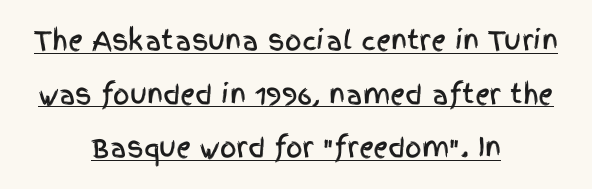
The image shows 26 px text type, upright; set centered, loose line spacing (2.06x), normal letter spacing, underlined.
